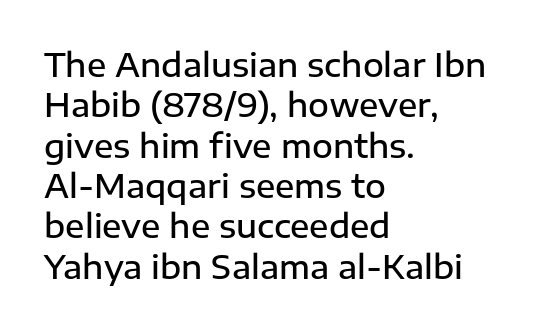
The image shows 32 px semibold sans-serif type, upright; set left-aligned, normal line spacing (1.26x), normal letter spacing, not underlined; low stroke contrast and a medium x-height.
